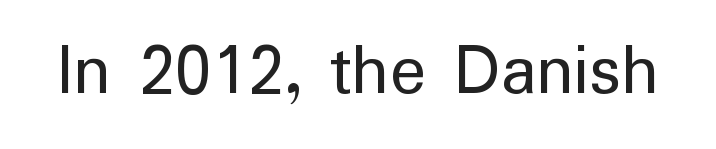
The image shows 75 px regular-weight sans-serif type, upright; set normal letter spacing, not underlined; low stroke contrast and a medium x-height.
